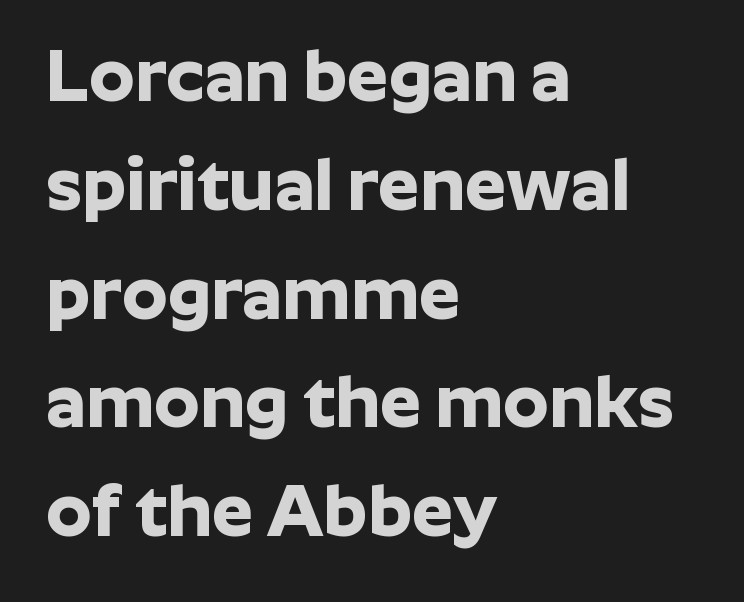
This sample uses plain, unmodified letter spacing. A normal amount of white space separates one row of letters from the next. Which margin do the lines hug? The left one — the right edge is uneven. Just letters on the line, the space beneath them empty.
